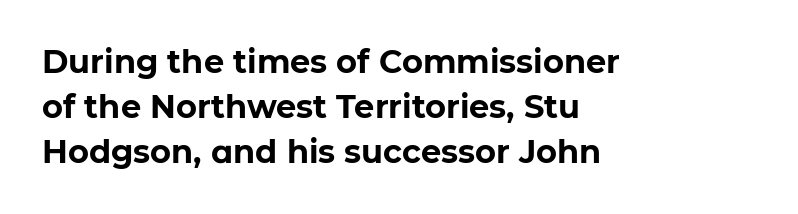
The image shows 32 px bold sans-serif type, upright; set left-aligned, normal line spacing (1.4x), normal letter spacing, not underlined; low stroke contrast and a medium x-height.
